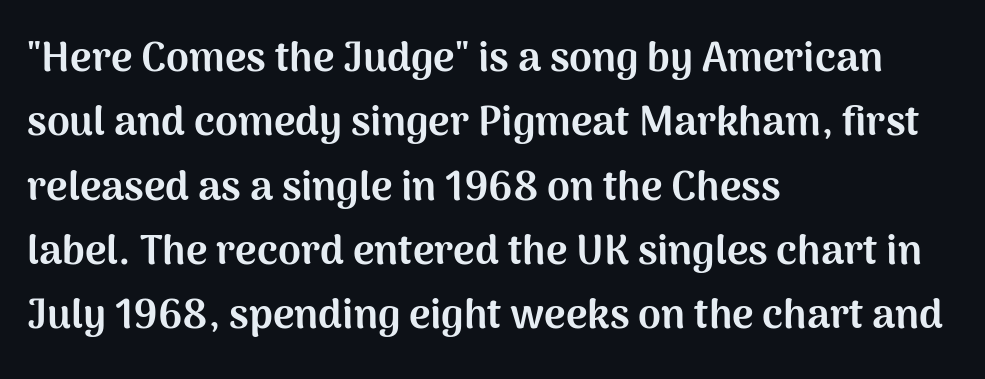
The image shows 41 px bold sans-serif type, upright; set left-aligned, normal line spacing (1.57x), normal letter spacing, not underlined; medium stroke contrast and a medium x-height.
